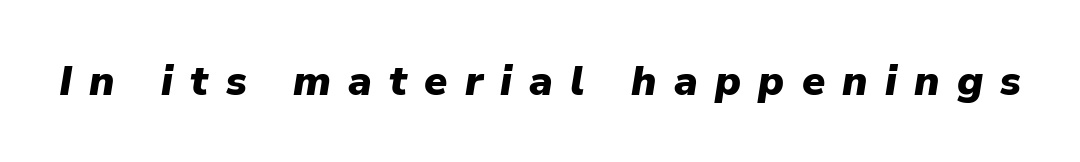
Q: Is the text bold? A: Yes.
Q: Is the text italic (slanted)? A: Yes, it leans right by about 9 degrees.
Q: Is the text underlined? A: No.
Q: Is the spacing between letters normal or unusually wide? A: Unusually wide.
Q: Width (condensed, normal, or wide)? A: Normal.
Q: Stroke contrast? A: Low.
Q: x-height? A: Medium.
Q: Monospaced? A: No.
